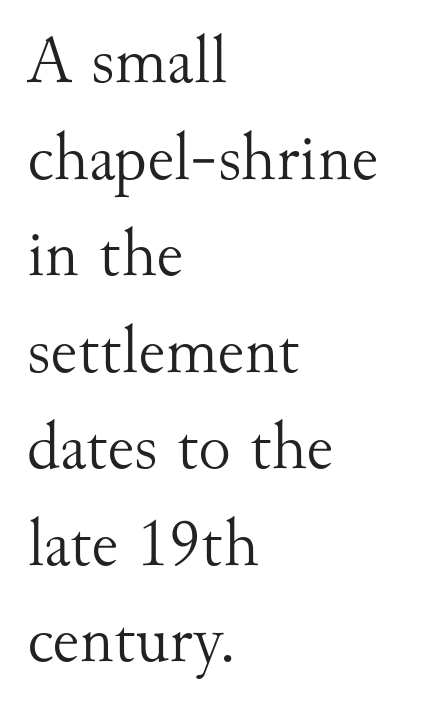
{"serif": "yes", "italic": "no", "bold": "no", "weight": "light", "width": "normal", "stroke_contrast": "medium", "x_height": "small", "monospaced": "no", "underline": "no", "align": "left", "line_spacing": "normal", "line_spacing_ratio": 1.42, "letter_spacing": "normal", "letter_spacing_em": 0.0, "glyph_px": 68}
